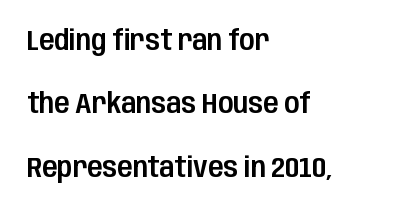
The block of text is sparse from top to bottom, with ample space between rows. This sample uses an upright cut, with every glyph sitting square on the baseline. Short and long lines alike share a common starting point at left. A typesetter would call this proportional, since set widths differ per character. This sample uses a sans-serif face. The horizontal fit of the characters is conventional and even.
